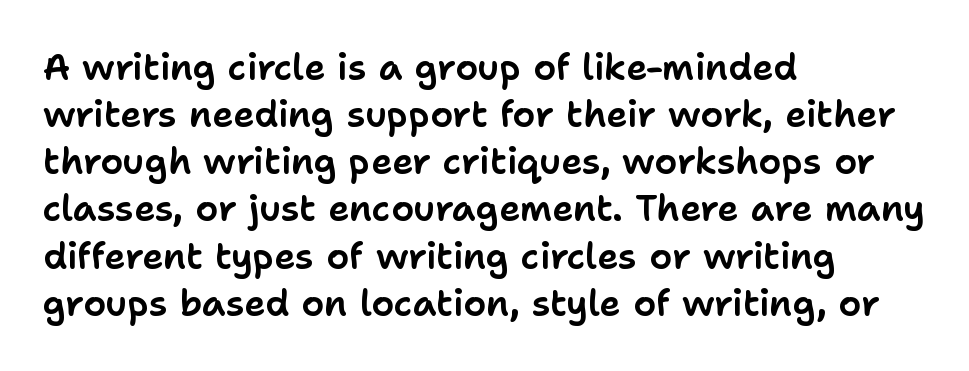
The image shows 36 px sans-serif type, upright; set left-aligned, normal line spacing (1.31x), normal letter spacing, not underlined; low stroke contrast and a medium x-height.
